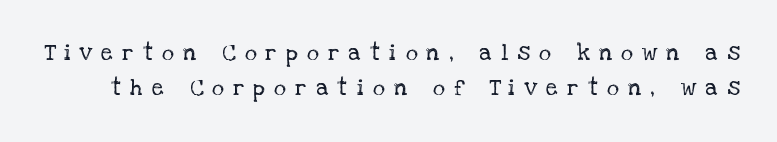
The image shows 23 px text type, upright; set normal line spacing (1.53x), unusually wide letter spacing (+0.41 em), not underlined.
